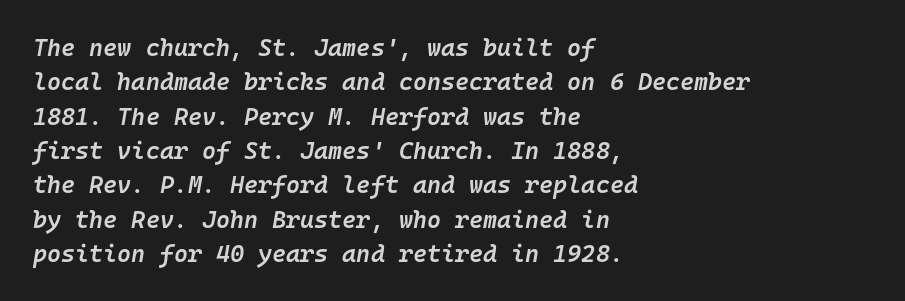
{"italic": "yes", "lean": "right", "slant_degrees": 10, "bold": "semi", "underline": "no", "align": "left", "line_spacing": "normal", "line_spacing_ratio": 1.43, "letter_spacing": "normal", "letter_spacing_em": 0.0, "glyph_px": 24}
